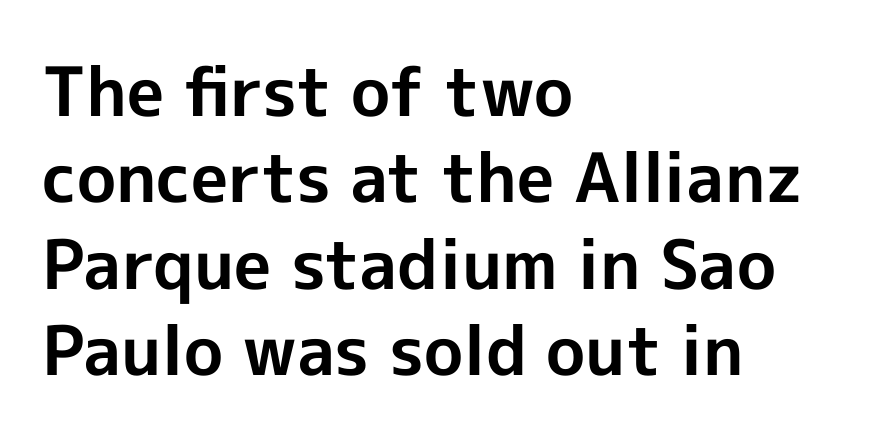
{"serif": "no", "italic": "no", "bold": "yes", "weight": "bold", "width": "normal", "x_height": "medium", "monospaced": "no", "underline": "no", "align": "left", "line_spacing": "normal", "line_spacing_ratio": 1.27, "letter_spacing": "normal", "letter_spacing_em": 0.0, "glyph_px": 68}
